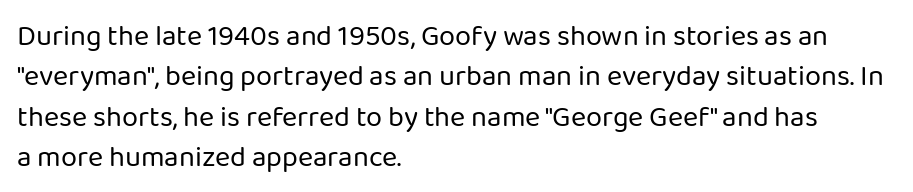
The image shows 29 px regular-weight sans-serif type, upright; set left-aligned, normal line spacing (1.39x), normal letter spacing, not underlined; low stroke contrast and a medium x-height.
